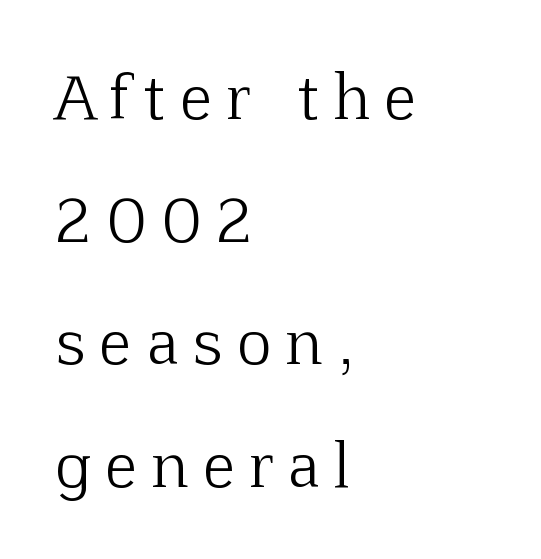
{"serif": "yes", "italic": "no", "bold": "no", "weight": "light", "width": "normal", "stroke_contrast": "low", "x_height": "medium", "monospaced": "no", "underline": "no", "align": "left", "line_spacing": "loose", "line_spacing_ratio": 2.08, "letter_spacing": "wide", "letter_spacing_em": 0.26, "glyph_px": 59}
